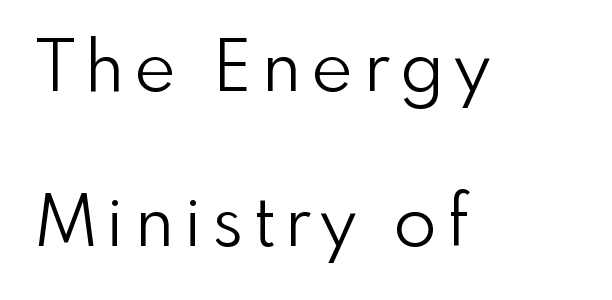
The image shows 70 px light sans-serif type, upright; set left-aligned, loose line spacing (2.22x), not underlined; low stroke contrast and a small x-height.
